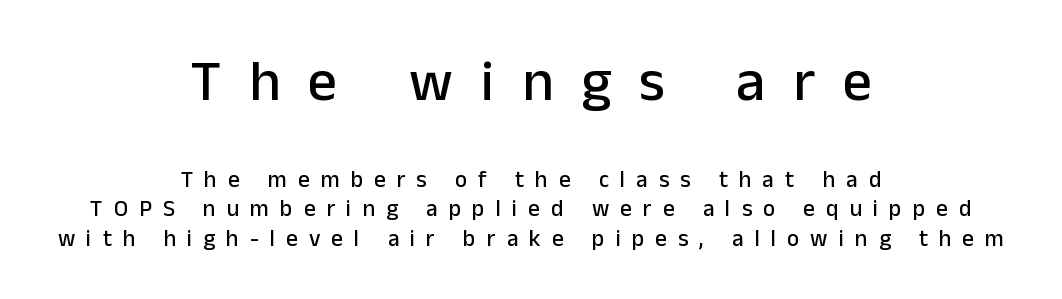
Characters follow at a spacing far wider than the type designer built in. Italic: no, the glyphs are upright roman. Reading down the block, each line starts at a different indent, mirrored at its end. The space beneath each line is pristine and unruled.
